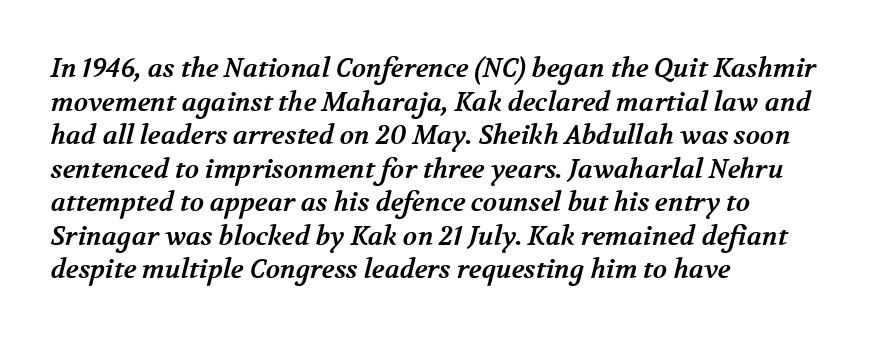
{"bold": "yes", "underline": "no", "align": "left", "line_spacing": "normal", "line_spacing_ratio": 1.29, "letter_spacing": "normal", "letter_spacing_em": 0.0, "glyph_px": 26}
